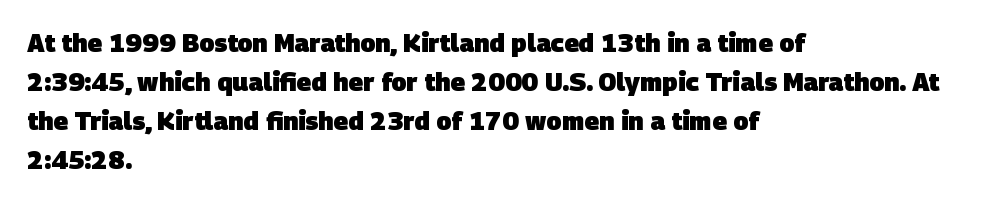
Q: Is the text bold? A: Yes.
Q: Is the text underlined? A: No.
Q: How is the paragraph aligned? A: Left-aligned.
Q: Is the spacing between letters normal or unusually wide? A: Normal.
Q: Is the spacing between lines tight, normal or loose? A: Normal.
